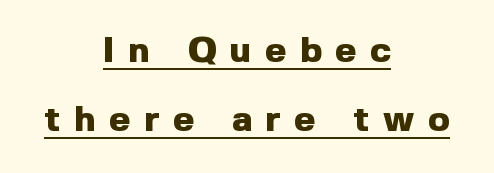
{"serif": "no", "italic": "no", "bold": "yes", "weight": "heavy", "width": "normal", "x_height": "medium", "monospaced": "no", "underline": "yes", "align": "center", "line_spacing": "loose", "line_spacing_ratio": 1.91, "letter_spacing": "wide", "letter_spacing_em": 0.38, "glyph_px": 36}
